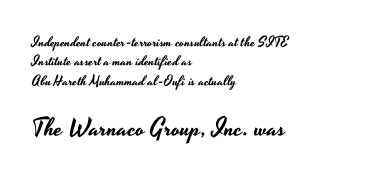
The image shows 25 px text type; set left-aligned, normal line spacing (1.38x), normal letter spacing, not underlined; the second (bottom) block is 1.79x larger.
